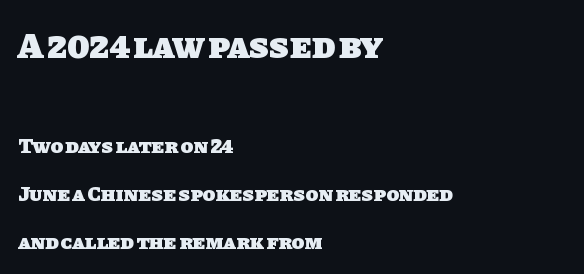
Between these two stacked blocks, the higher one wins on size. Spacing verdict: proportional, widths tailored to each character. Note: no serifs on the glyphs. Loosely led — the rows are spread out. A full-strength bold gives these letters their thick strokes. The lines in this sample share a left origin and differ only in where they stop.
